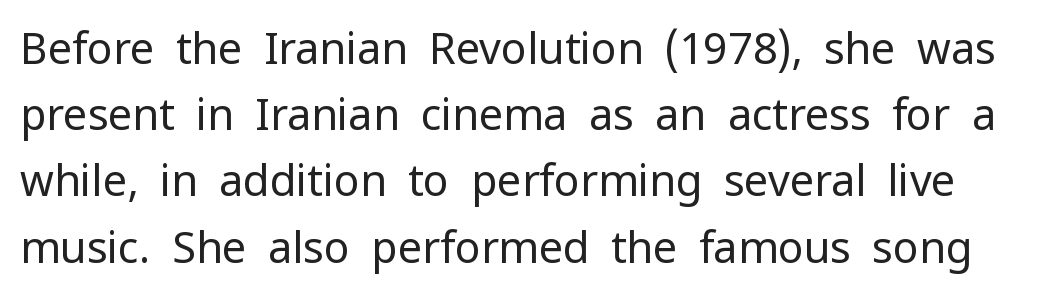
The image shows 43 px regular-weight sans-serif type, upright; set normal line spacing (1.54x), normal letter spacing, not underlined; low stroke contrast and a medium x-height.
